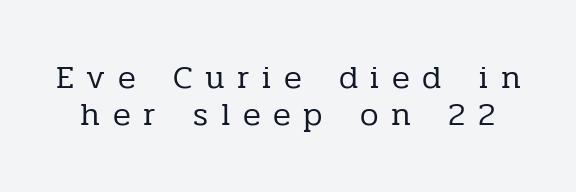
Serif or sans? Serif — the stroke terminals have little feet. You could not count columns in this text — the font is proportionally spaced. Check under the words: just untouched page. The passage shown has open, widely tracked lettering throughout.
